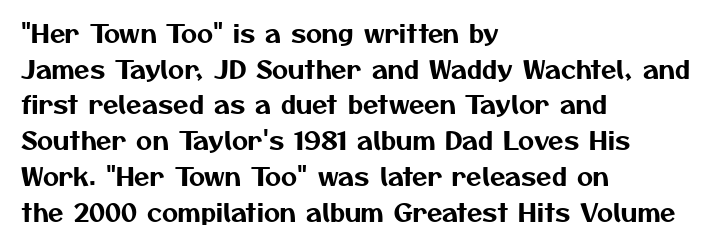
Characters follow at the spacing the type designer built in. Each new line begins a customary step beneath the previous one. Any mark beneath the type? The region is blank. The paragraph has a hard left edge and a soft right edge.
